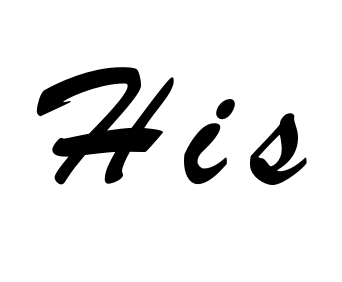
Q: Is the typeface a serif or a sans-serif typeface? A: Sans-serif.
Q: Is the text underlined? A: No.
Q: Is the spacing between letters normal or unusually wide? A: Unusually wide.
Q: Width (condensed, normal, or wide)? A: Condensed.
Q: Stroke contrast? A: Low.
Q: x-height? A: Small.
Q: Monospaced? A: No.
